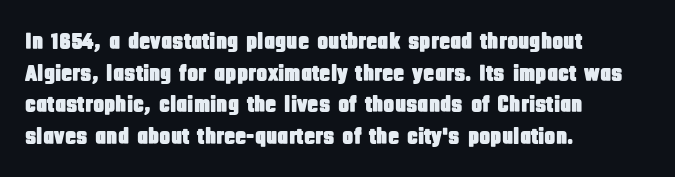
The tracking reads as untouched default to a designer's eye. These lines were composed using upright roman letters. A clean baseline with only descenders dipping below it. The designer left line spacing at the default. The lines are quadded left.
